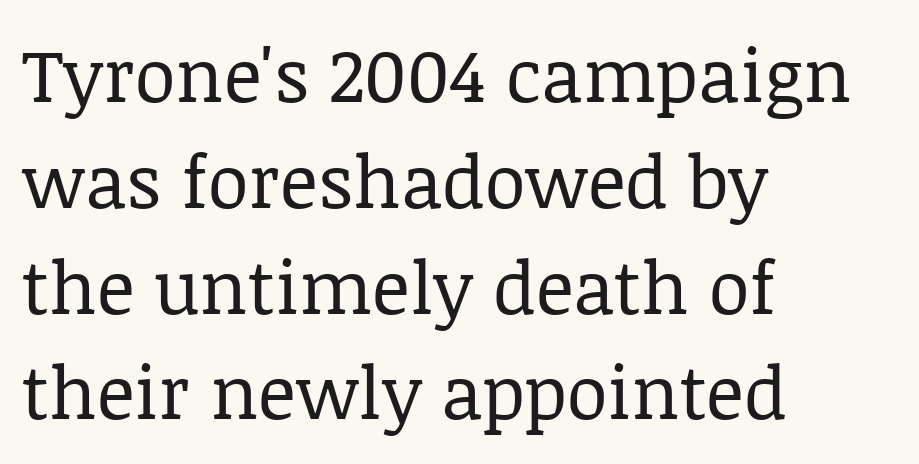
{"serif": "yes", "italic": "no", "bold": "no", "weight": "regular", "width": "normal", "stroke_contrast": "low", "x_height": "large", "monospaced": "no", "underline": "no", "align": "left", "line_spacing": "normal", "line_spacing_ratio": 1.43, "letter_spacing": "normal", "letter_spacing_em": 0.0, "glyph_px": 74}
